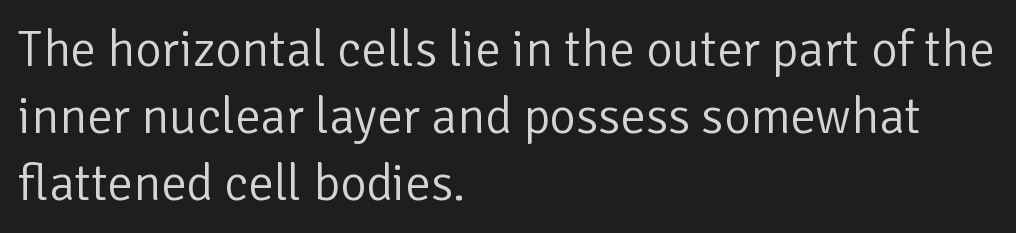
Q: Is the text bold? A: No.
Q: Is the text italic (slanted)? A: No, it is upright.
Q: Is the typeface a serif or a sans-serif typeface? A: Sans-serif.
Q: Is the text underlined? A: No.
Q: How is the paragraph aligned? A: Left-aligned.
Q: Is the spacing between letters normal or unusually wide? A: Normal.
Q: Is the spacing between lines tight, normal or loose? A: Normal.
Q: Width (condensed, normal, or wide)? A: Normal.
Q: Stroke contrast? A: Low.
Q: x-height? A: Medium.
Q: Monospaced? A: No.
